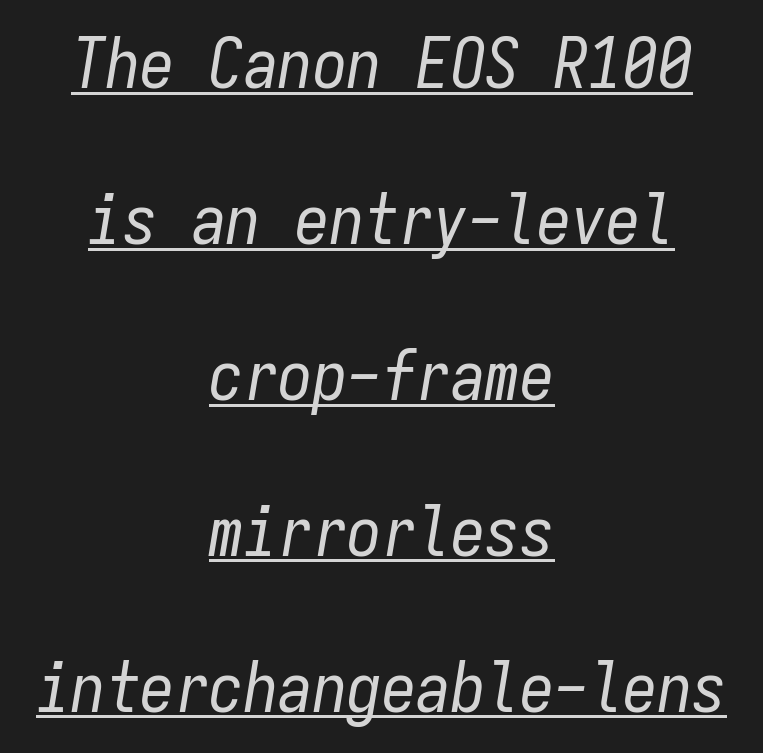
Q: Is the text bold? A: No.
Q: Is the text italic (slanted)? A: Yes, it leans right by about 9 degrees.
Q: Is the text underlined? A: Yes.
Q: How is the paragraph aligned? A: Centered.
Q: Is the spacing between letters normal or unusually wide? A: Normal.
Q: Is the spacing between lines tight, normal or loose? A: Loose.
Q: Width (condensed, normal, or wide)? A: Condensed.
Q: Stroke contrast? A: Low.
Q: x-height? A: Medium.
Q: Monospaced? A: Yes.
